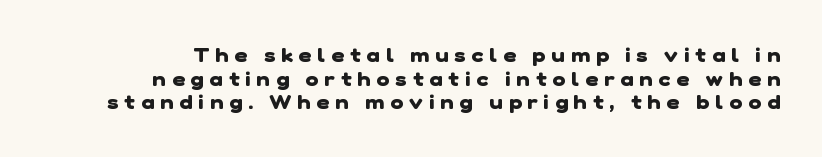
Inter-character spacing is expanded well beyond the font's built-in metrics. Summary of weight: heavy, a full bold. Quick note: underline off.
